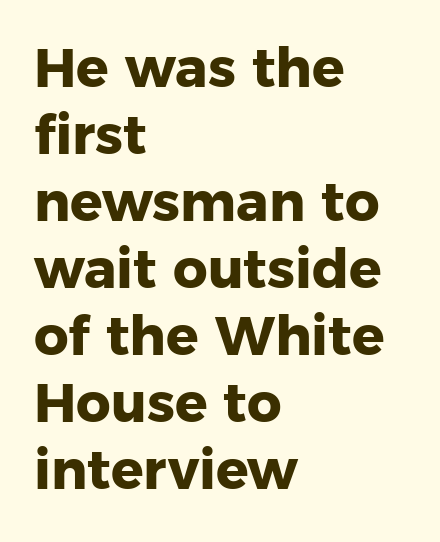
Q: Is the text bold? A: Yes.
Q: Is the text italic (slanted)? A: No, it is upright.
Q: Is the typeface a serif or a sans-serif typeface? A: Sans-serif.
Q: Is the text underlined? A: No.
Q: How is the paragraph aligned? A: Left-aligned.
Q: Is the spacing between letters normal or unusually wide? A: Normal.
Q: Width (condensed, normal, or wide)? A: Normal.
Q: Stroke contrast? A: Low.
Q: x-height? A: Medium.
Q: Monospaced? A: No.
